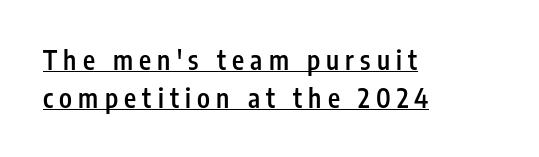
{"italic": "no", "bold": "semi", "underline": "yes", "align": "left", "line_spacing": "normal", "line_spacing_ratio": 1.45, "letter_spacing": "wide", "letter_spacing_em": 0.24, "glyph_px": 26}
